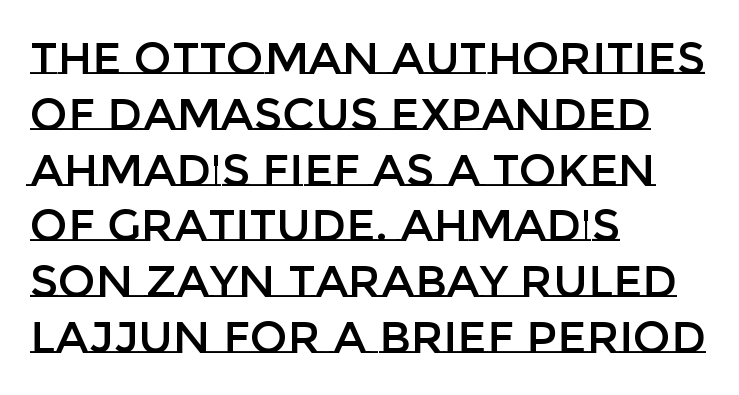
{"italic": "no", "width": "normal", "stroke_contrast": "low", "x_height": "large", "monospaced": "no", "underline": "no", "align": "left", "line_spacing_ratio": 1.24, "letter_spacing": "normal", "letter_spacing_em": 0.0, "glyph_px": 45}
